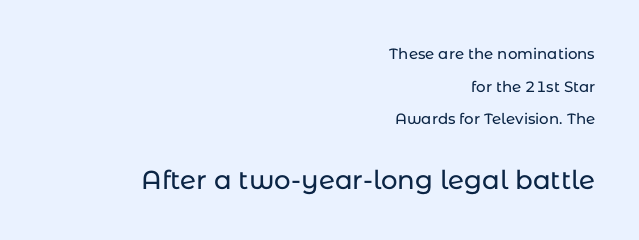
This sample trades compactness for vertical openness between lines. In CSS terms this would be text-align: right. In terms of letterspacing, this is plain default setting. No italicization has been applied; the sample stays upright. Type size steps up from the first block to the second.
